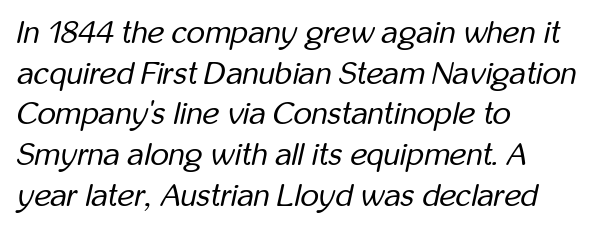
The image shows 32 px regular-weight, condensed type, italic (leaning right); set left-aligned, normal line spacing (1.27x), normal letter spacing, not underlined; low stroke contrast and a medium x-height.
